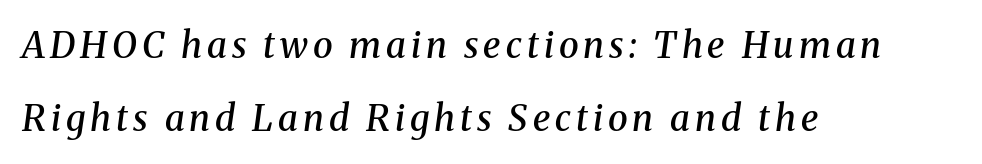
{"serif": "yes", "italic": "yes", "lean": "right", "slant_degrees": 8, "bold": "semi", "weight": "semibold", "width": "normal", "stroke_contrast": "medium", "x_height": "medium", "monospaced": "no", "underline": "no", "align": "left", "line_spacing": "loose", "line_spacing_ratio": 2.03, "glyph_px": 36}
